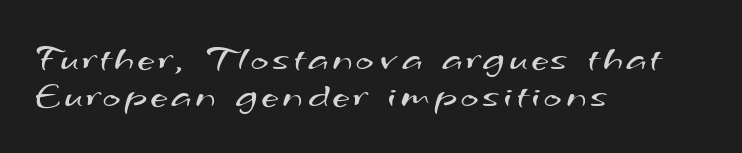
Nope, no serifs anywhere on these letters. Summary of weight: not heavy and not bold. The text block is weighted toward the left margin, trailing off unevenly rightward. Do the characters align in a grid? No, the font is proportional. Vertically, the passage feels compressed, each row crowding the next.
